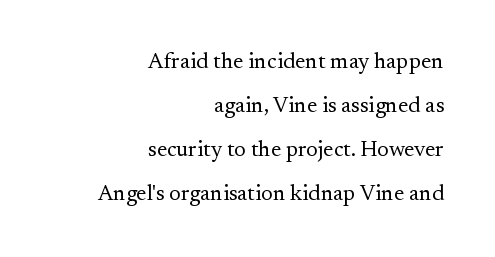
{"italic": "no", "bold": "no", "underline": "no", "align": "right", "line_spacing": "loose", "line_spacing_ratio": 2.0, "letter_spacing": "normal", "letter_spacing_em": 0.0, "glyph_px": 22}
